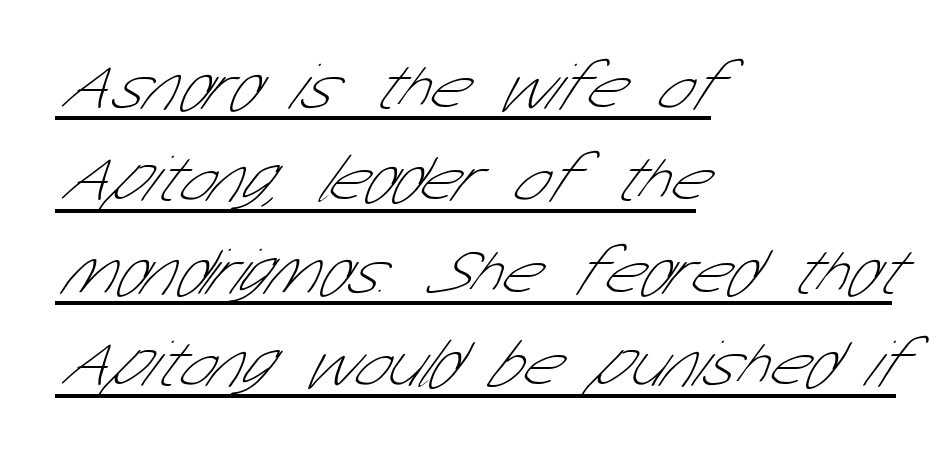
Varying glyph widths throughout — classic text-font behaviour. The typesetter chose a ragged-right arrangement here. The sample's only ornament is a line tracing under the words. Typographically, this falls in the sans-serif category.
